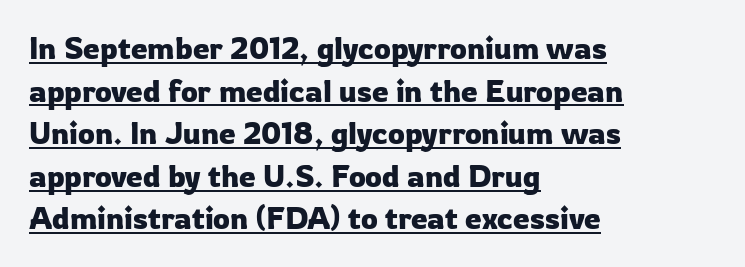
Here the designer chose a conventional face with non-uniform glyph widths. You can tell it's not italic because the verticals are truly vertical. No extra tracking has been applied to these lines. Emphasis is given by a line drawn under the lettering. Line spacing here is normal.
